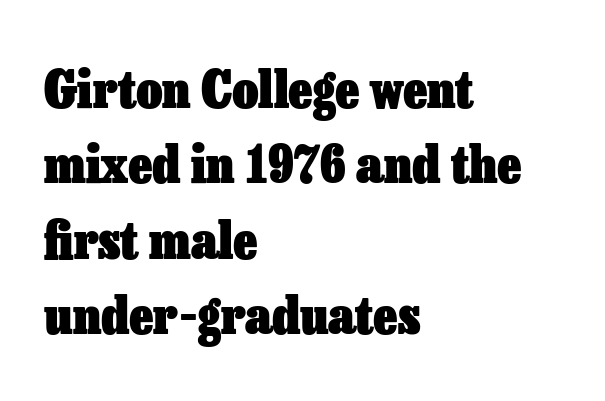
{"italic": "no", "bold": "yes", "weight": "heavy", "width": "normal", "stroke_contrast": "low", "x_height": "medium", "monospaced": "no", "underline": "no", "align": "left", "line_spacing": "normal", "line_spacing_ratio": 1.48, "letter_spacing": "normal", "letter_spacing_em": 0.0, "glyph_px": 51}
